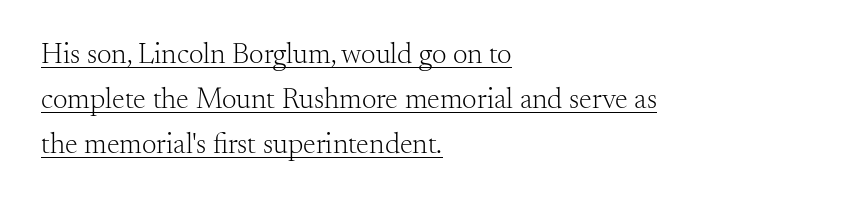
Weight class: somewhere from thin through regular. The lettering is marked with a stroke running underneath it. Whoever set this chose a conventional vertical rhythm. Short and long lines alike share a common starting point at left.
